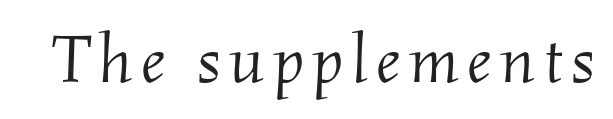
{"serif": "yes", "italic": "yes", "lean": "right", "slant_degrees": 2, "bold": "no", "weight": "light", "width": "normal", "stroke_contrast": "medium", "x_height": "small", "monospaced": "no", "underline": "no", "glyph_px": 68}
